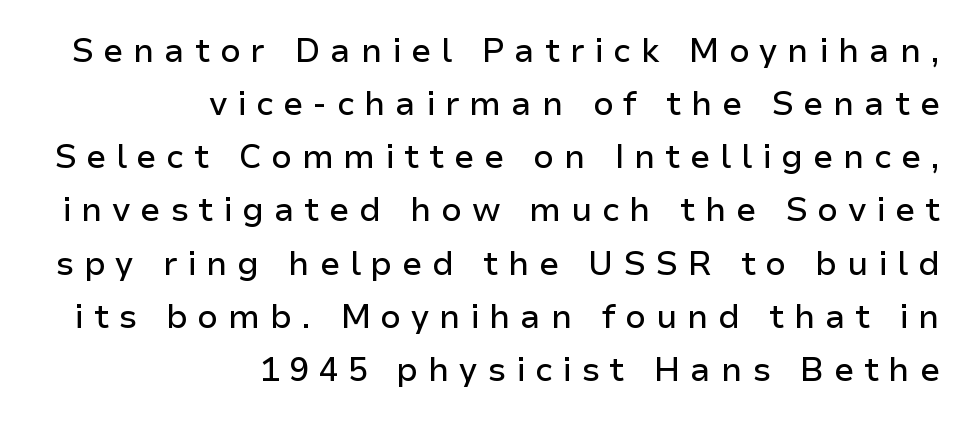
{"serif": "no", "italic": "no", "width": "normal", "stroke_contrast": "low", "x_height": "medium", "monospaced": "no", "underline": "no", "align": "right", "line_spacing": "normal", "line_spacing_ratio": 1.61, "letter_spacing": "wide", "letter_spacing_em": 0.29, "glyph_px": 33}
